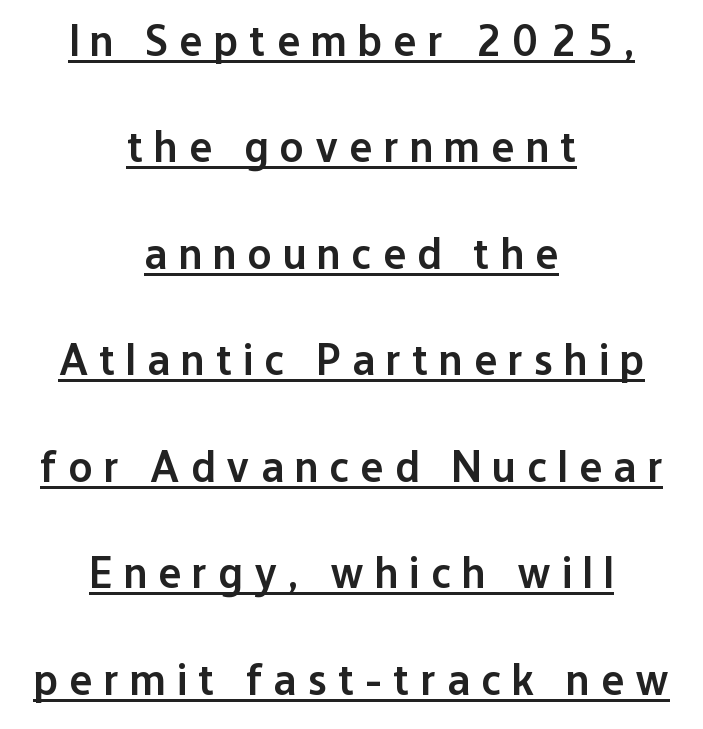
No feet cap the strokes, marking this as sans-serif type. Each word looks stretched out because of the extra space between its letters. These characters rest on top of a visible drawn line. The letters are semibold — heavier than regular but short of a full bold. Unlike italic type, these characters show no tilt at all.
